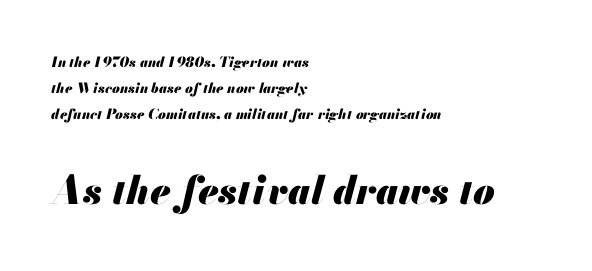
Q: Is the text bold? A: Yes.
Q: Is the text italic (slanted)? A: Yes, it leans right by about 13 degrees.
Q: Is the text underlined? A: No.
Q: How is the paragraph aligned? A: Left-aligned.
Q: Is the spacing between letters normal or unusually wide? A: Normal.
Q: Which block of text is set in a larger size, the first (top) or the second (bottom)? A: The second (bottom) one.
Q: Width (condensed, normal, or wide)? A: Normal.
Q: Stroke contrast? A: Medium.
Q: x-height? A: Small.
Q: Monospaced? A: No.
